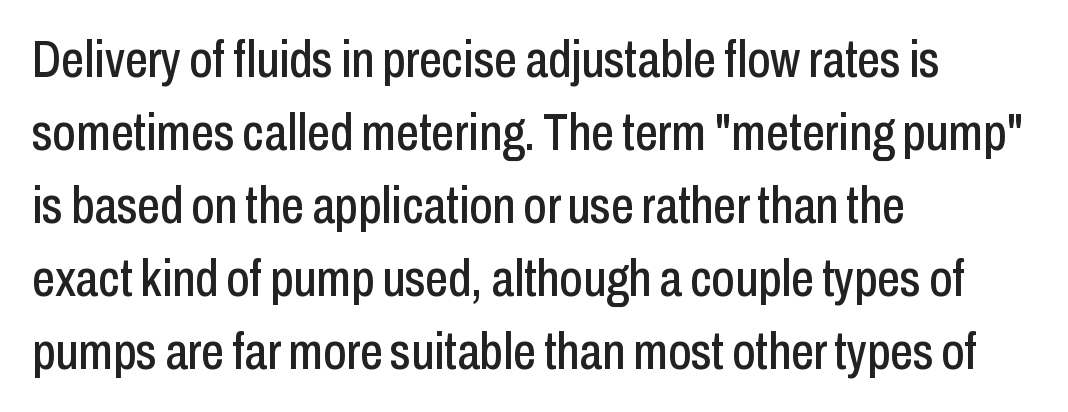
Is this a fixed-width face? No — the glyphs have proportional, varying widths. The gaps between neighbouring characters are ordinary and unremarkable. Style check: upright. Nothing sits at the stroke ends, so this counts as sans-serif. Notice how the passage keeps a crisp vertical edge on the left only.
